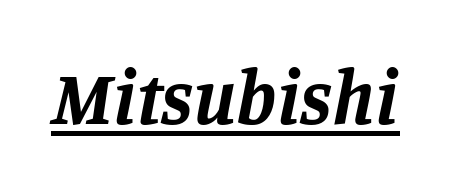
{"serif": "yes", "italic": "yes", "lean": "right", "slant_degrees": 11, "bold": "yes", "weight": "bold", "width": "normal", "stroke_contrast": "low", "x_height": "large", "monospaced": "no", "underline": "yes", "letter_spacing": "normal", "letter_spacing_em": 0.0, "glyph_px": 77}
